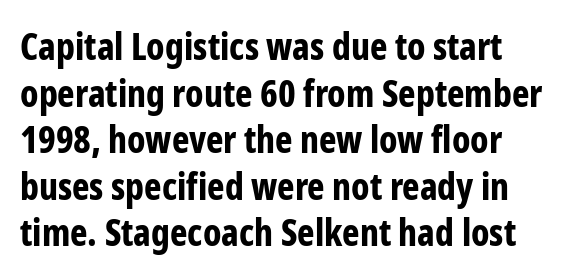
The image shows 37 px bold, condensed sans-serif type, upright; set normal line spacing (1.26x), normal letter spacing, not underlined; low stroke contrast and a medium x-height.
